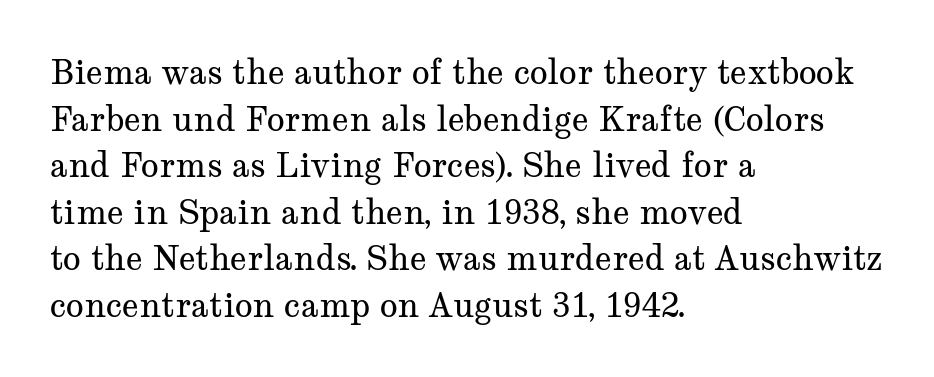
The image shows 33 px regular-weight, wide serif type, upright; set left-aligned, normal line spacing (1.41x), normal letter spacing, not underlined; medium stroke contrast and a medium x-height.
